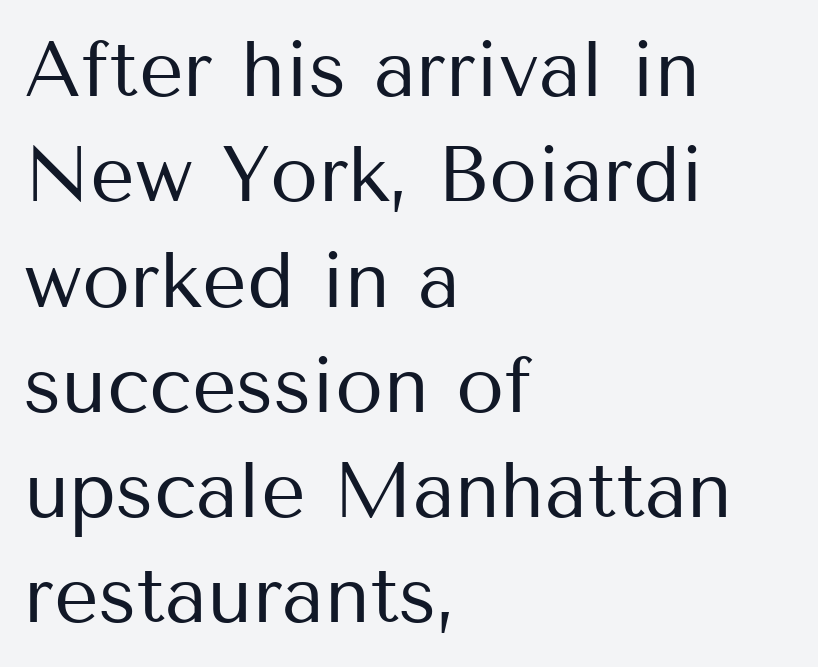
A roman cut, with each character standing at attention. Characters follow at the spacing the type designer built in. A classic flush-left, rag-right setting is used for this passage. A typesetter would call this proportional, since set widths differ per character.
